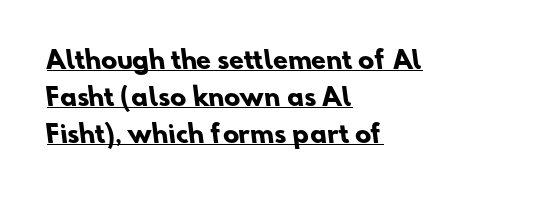
The paragraph shown leans on its left margin. A typographer would call this underscored text. Reading down the column, the eye jumps a familiar distance to each next line. Look at the tracking — it's just the regular setting, nothing added.
